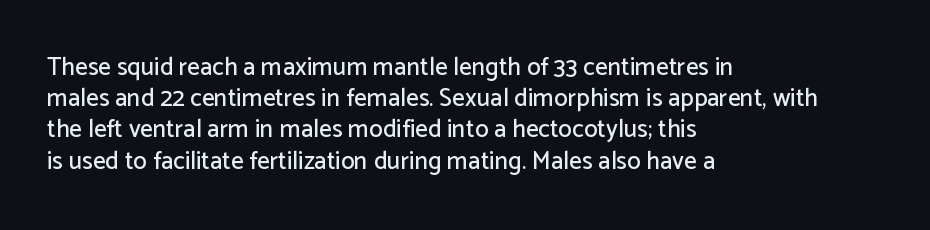
If you drew a line through each stem, it would be perfectly vertical. Leading: standard. The setting favours the left margin, as ordinary paragraphs usually do. Nobody touched the tracking dial on this one. Lines of text with bare space underneath.
